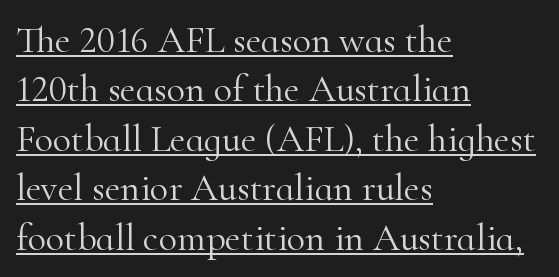
{"serif": "yes", "italic": "no", "bold": "no", "weight": "light", "width": "normal", "stroke_contrast": "high", "x_height": "small", "monospaced": "no", "underline": "yes", "align": "left", "line_spacing": "normal", "line_spacing_ratio": 1.3, "letter_spacing": "normal", "letter_spacing_em": 0.0, "glyph_px": 38}
